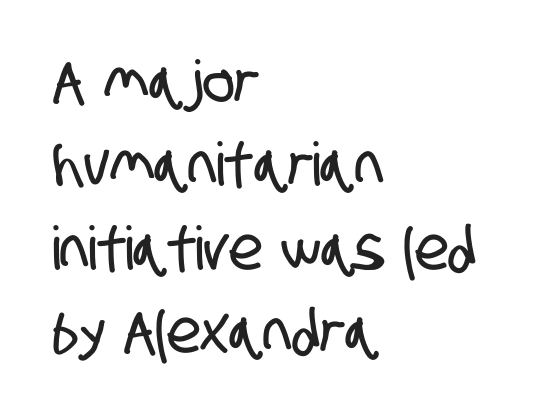
{"serif": "no", "width": "condensed", "stroke_contrast": "low", "x_height": "large", "monospaced": "no", "underline": "no", "align": "left", "line_spacing": "normal", "line_spacing_ratio": 1.39, "letter_spacing": "normal", "letter_spacing_em": 0.0, "glyph_px": 60}
